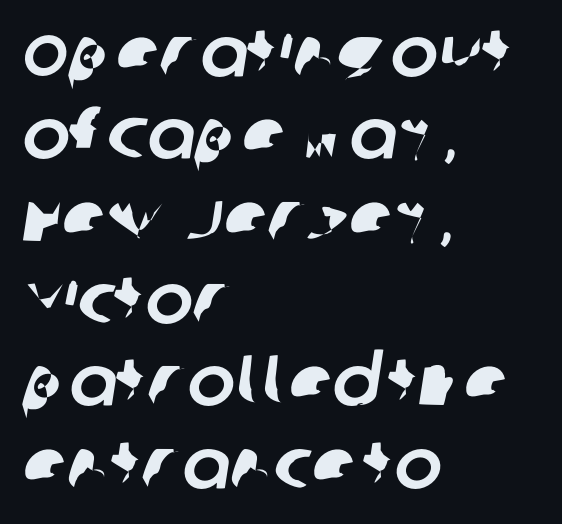
The image shows 71 px sans-serif type; set left-aligned, line spacing 1.16x, normal letter spacing, not underlined; low stroke contrast and a large x-height.
